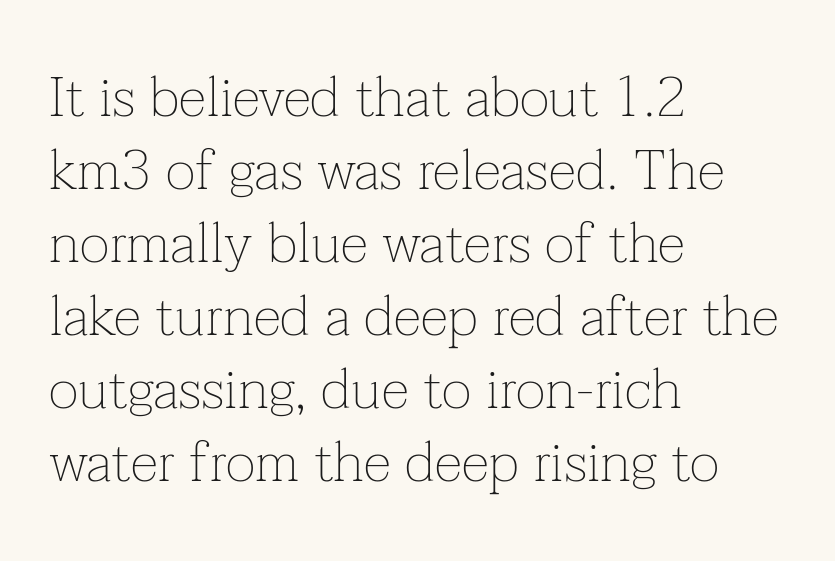
The image shows 57 px thin serif type, upright; set left-aligned, normal line spacing (1.28x), normal letter spacing, not underlined; low stroke contrast and a medium x-height.
